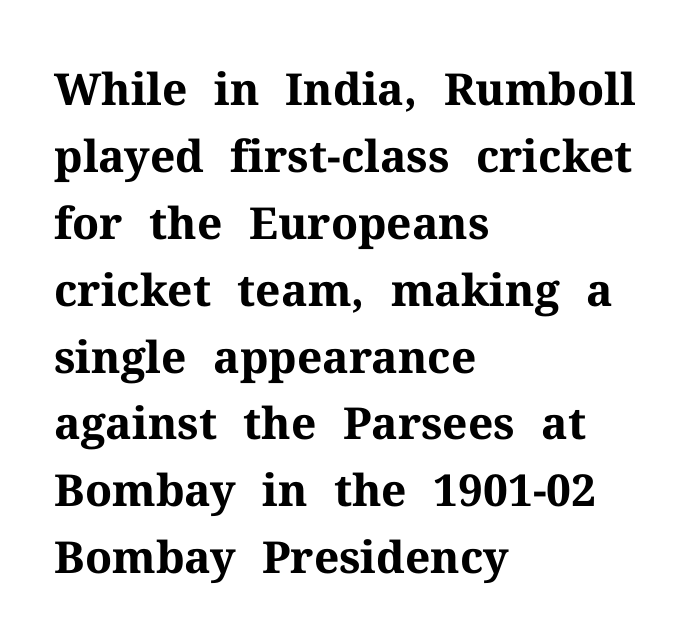
{"serif": "yes", "italic": "no", "bold": "yes", "weight": "bold", "width": "normal", "stroke_contrast": "medium", "x_height": "medium", "monospaced": "no", "underline": "no", "align": "left", "line_spacing": "normal", "line_spacing_ratio": 1.52, "letter_spacing": "normal", "letter_spacing_em": 0.0, "glyph_px": 44}
